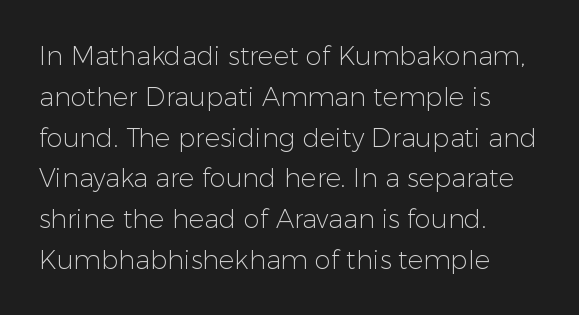
{"italic": "no", "bold": "no", "underline": "no", "align": "left", "line_spacing": "normal", "line_spacing_ratio": 1.57, "letter_spacing": "normal", "letter_spacing_em": 0.0, "glyph_px": 26}
